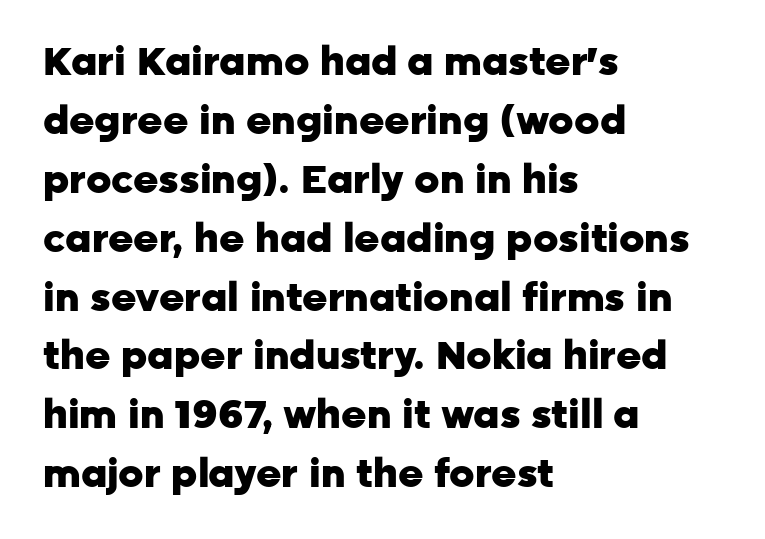
Q: Is the text bold? A: Yes.
Q: Is the text italic (slanted)? A: No, it is upright.
Q: Is the typeface a serif or a sans-serif typeface? A: Sans-serif.
Q: Is the text underlined? A: No.
Q: How is the paragraph aligned? A: Left-aligned.
Q: Is the spacing between letters normal or unusually wide? A: Normal.
Q: Is the spacing between lines tight, normal or loose? A: Normal.
Q: Width (condensed, normal, or wide)? A: Normal.
Q: Stroke contrast? A: Low.
Q: x-height? A: Medium.
Q: Monospaced? A: No.
